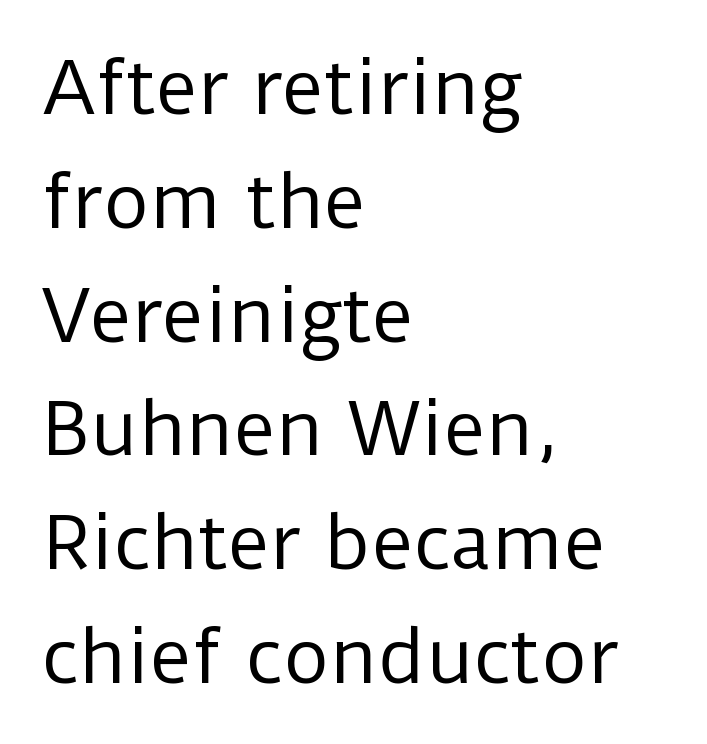
The image shows 72 px regular-weight sans-serif type, upright; set left-aligned, normal line spacing (1.58x), normal letter spacing, not underlined; low stroke contrast and a medium x-height.
